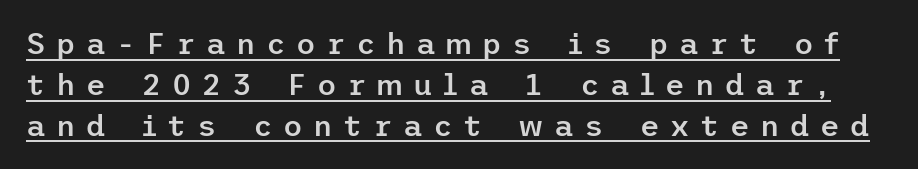
The image shows 30 px semibold sans-serif type, upright; set normal line spacing (1.36x), unusually wide letter spacing (+0.35 em), underlined; low stroke contrast and a medium x-height.
